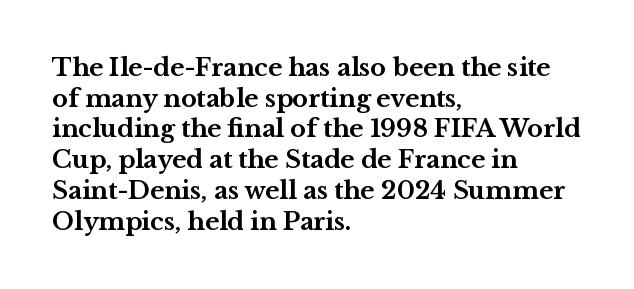
Summary of weight: heavy, a full bold. Tracking value appears to be zero — textbook default spacing. No italicization has been applied; the sample stays upright. The words here are not underlined. A normal amount of white space separates one row of letters from the next.
